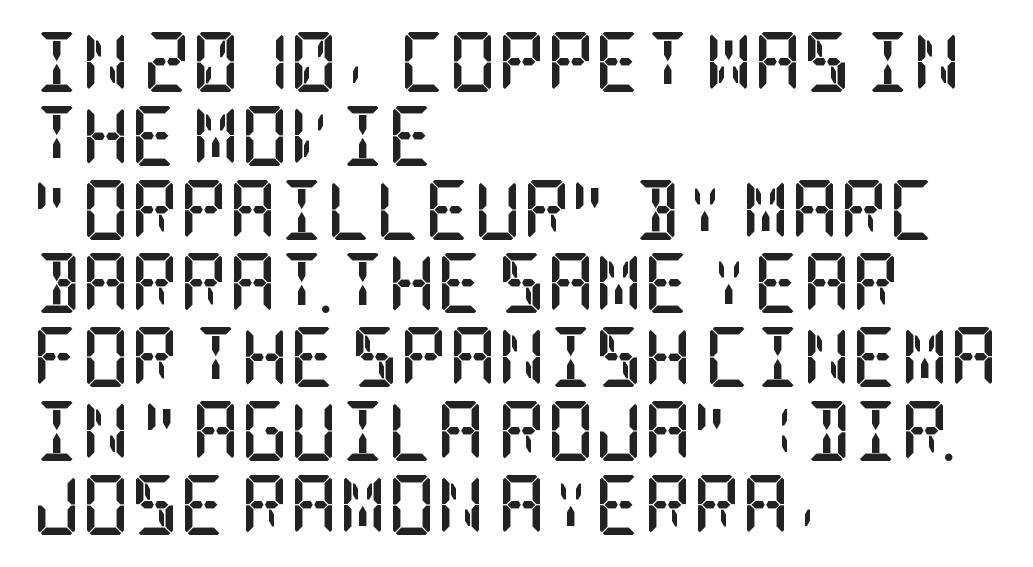
Q: Is the text bold? A: Yes.
Q: Is the text italic (slanted)? A: No, it is upright.
Q: Is the typeface a serif or a sans-serif typeface? A: Serif.
Q: Is the text underlined? A: No.
Q: How is the paragraph aligned? A: Left-aligned.
Q: Is the spacing between letters normal or unusually wide? A: Normal.
Q: Width (condensed, normal, or wide)? A: Condensed.
Q: Stroke contrast? A: Low.
Q: x-height? A: Large.
